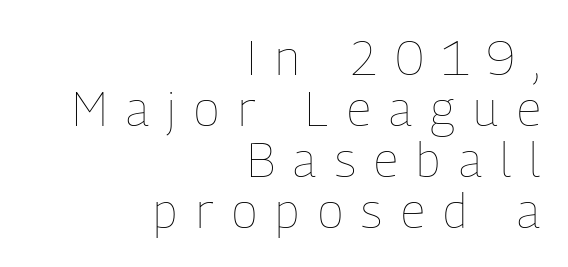
The image shows 48 px thin, condensed type, upright; set right-aligned, tight line spacing (1.06x), unusually wide letter spacing (+0.39 em), not underlined; low stroke contrast and a medium x-height.
